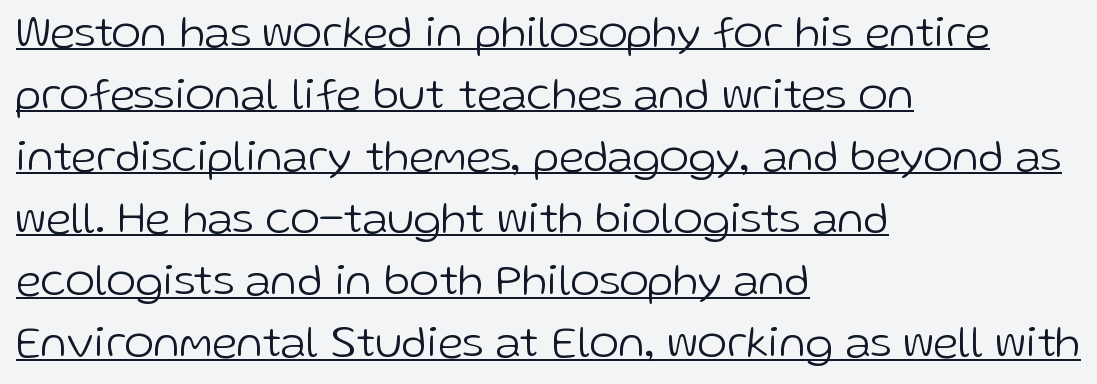
These lines stack with their left ends in a neat column. This rendering leaves character spacing at its baseline value. What kind of face is this? One without serifs — a sans. Posture: upright roman.
